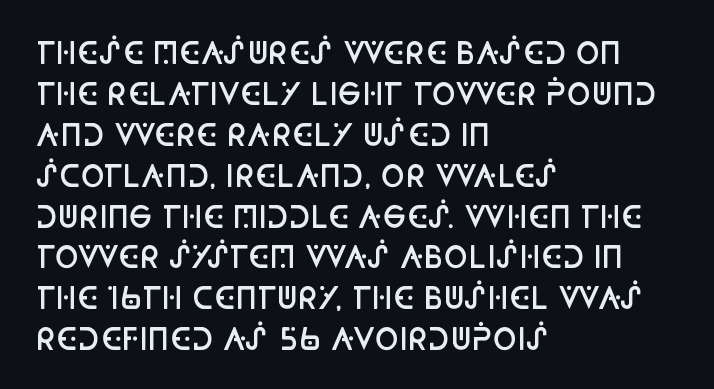
Q: Is the text bold? A: Semi-bold.
Q: Is the text italic (slanted)? A: No, it is upright.
Q: Is the typeface a serif or a sans-serif typeface? A: Sans-serif.
Q: Is the text underlined? A: No.
Q: How is the paragraph aligned? A: Left-aligned.
Q: Is the spacing between letters normal or unusually wide? A: Normal.
Q: Is the spacing between lines tight, normal or loose? A: Normal.
Q: Width (condensed, normal, or wide)? A: Condensed.
Q: Stroke contrast? A: Low.
Q: x-height? A: Large.
Q: Monospaced? A: No.
